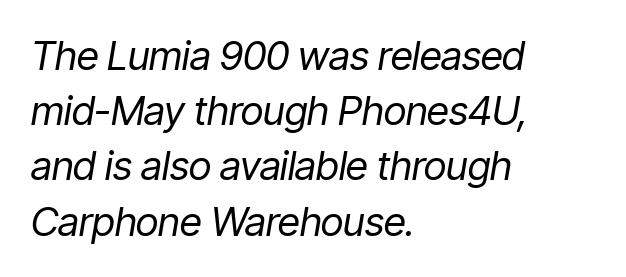
Q: Is the text bold? A: No.
Q: Is the text italic (slanted)? A: Yes, it leans right by about 9 degrees.
Q: Is the text underlined? A: No.
Q: How is the paragraph aligned? A: Left-aligned.
Q: Is the spacing between letters normal or unusually wide? A: Normal.
Q: Is the spacing between lines tight, normal or loose? A: Normal.
Q: Width (condensed, normal, or wide)? A: Condensed.
Q: Stroke contrast? A: Low.
Q: x-height? A: Medium.
Q: Monospaced? A: No.
